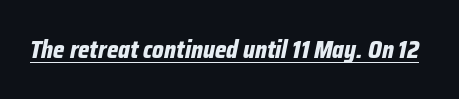
{"italic": "yes", "lean": "right", "slant_degrees": 12, "bold": "yes", "underline": "yes", "letter_spacing": "normal", "letter_spacing_em": 0.0, "glyph_px": 24}
